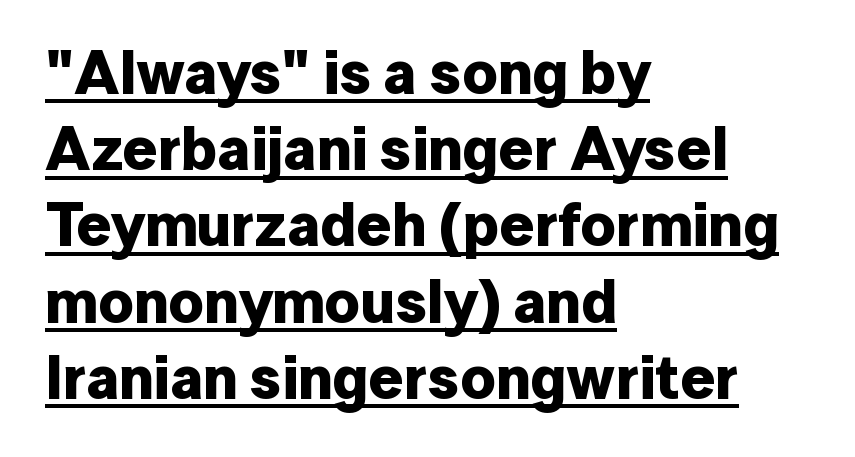
{"serif": "no", "italic": "no", "bold": "yes", "weight": "bold", "width": "normal", "stroke_contrast": "low", "x_height": "medium", "monospaced": "no", "underline": "yes", "align": "left", "line_spacing": "normal", "line_spacing_ratio": 1.25, "letter_spacing": "normal", "letter_spacing_em": 0.0, "glyph_px": 61}
